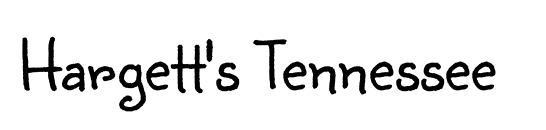
The image shows 72 px light sans-serif type, upright; set normal letter spacing, not underlined; low stroke contrast and a small x-height.
